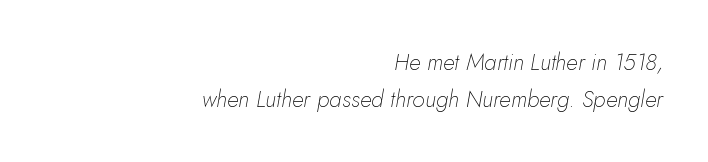
Casual observation: everything's shoved over to the right. The string is rendered with underlining switched off. A typesetter would mark this as italic. Horizontal bands of white between lines are of average thickness. You could call the tracking neutral — neither tight nor loose. Is the type heavy? It reads as light-to-regular instead.
